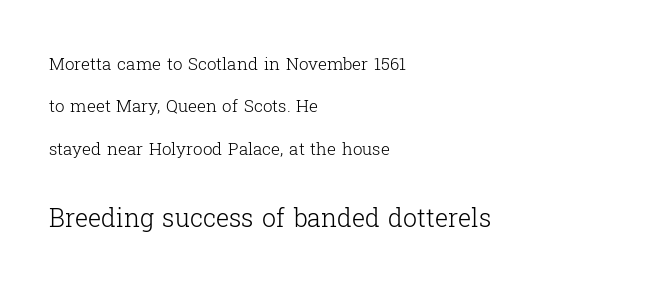
The image shows 25 px text type, upright; set left-aligned, loose line spacing (2.49x), normal letter spacing, not underlined; the second (bottom) block is 1.47x larger.
